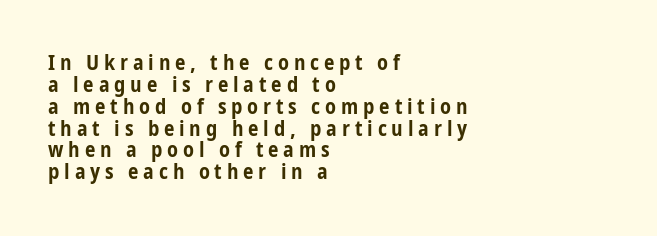
{"italic": "no", "bold": "yes", "underline": "no", "align": "left", "line_spacing": "tight", "line_spacing_ratio": 1.04, "letter_spacing": "wide", "letter_spacing_em": 0.23, "glyph_px": 21}
